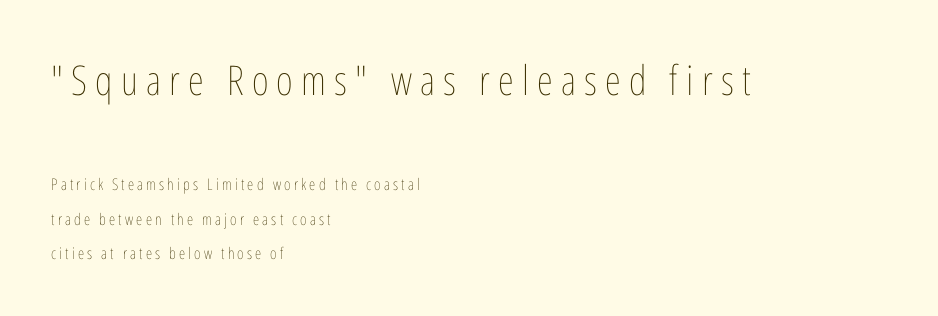
{"italic": "no", "bold": "no", "weight": "thin", "width": "condensed", "stroke_contrast": "low", "x_height": "medium", "monospaced": "no", "underline": "no", "align": "left", "line_spacing": "loose", "line_spacing_ratio": 2.16, "letter_spacing": "wide", "letter_spacing_em": 0.2, "larger_block": "first", "size_ratio": 2.56, "glyph_px": 41}
